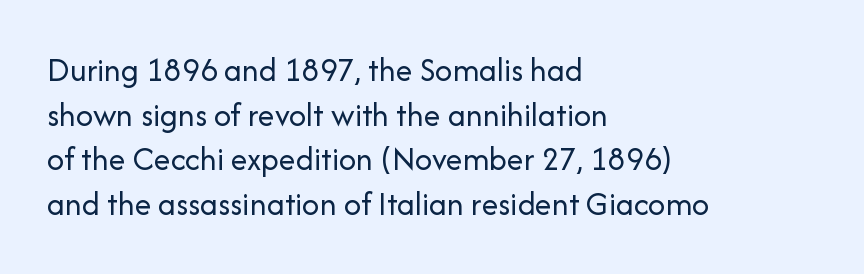
Q: Is the text bold? A: No.
Q: Is the text italic (slanted)? A: No, it is upright.
Q: Is the typeface a serif or a sans-serif typeface? A: Sans-serif.
Q: Is the text underlined? A: No.
Q: How is the paragraph aligned? A: Left-aligned.
Q: Is the spacing between letters normal or unusually wide? A: Normal.
Q: Is the spacing between lines tight, normal or loose? A: Normal.
Q: Width (condensed, normal, or wide)? A: Normal.
Q: Stroke contrast? A: Low.
Q: x-height? A: Medium.
Q: Monospaced? A: No.
